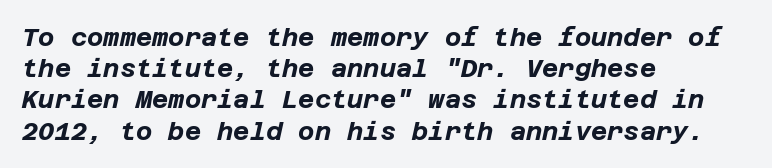
The line-height multiplier appears to be the usual default. The rendering keeps characters at their native spacing. The zone under the glyphs is completely vacant. The specimen reads as italic at a glance. Set as a true bold cut, around the 700 mark. Horizontally, the lines are justified to the leading edge only.
